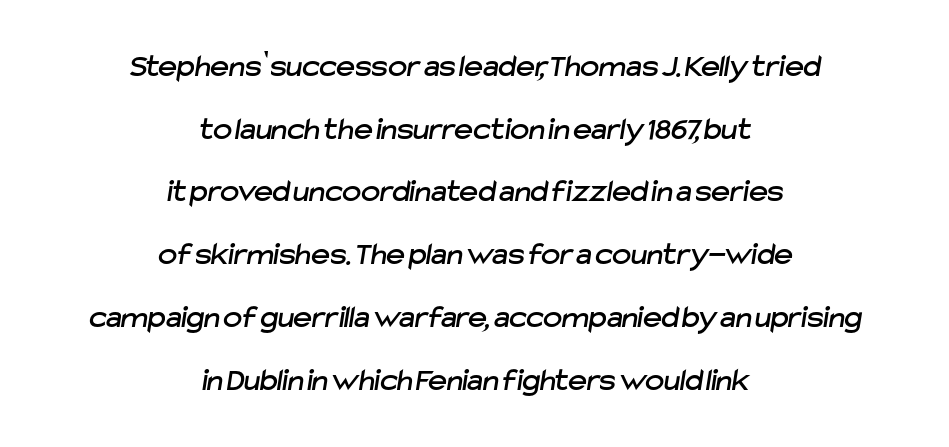
{"serif": "no", "width": "normal", "stroke_contrast": "low", "x_height": "medium", "monospaced": "no", "underline": "no", "align": "center", "line_spacing": "loose", "line_spacing_ratio": 1.96, "letter_spacing": "normal", "letter_spacing_em": 0.0, "glyph_px": 32}
